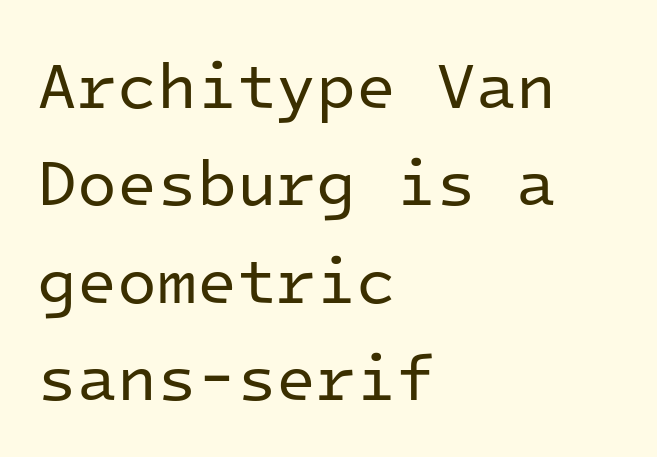
Q: Is the text bold? A: No.
Q: Is the text italic (slanted)? A: No, it is upright.
Q: Is the typeface a serif or a sans-serif typeface? A: Sans-serif.
Q: Is the text underlined? A: No.
Q: How is the paragraph aligned? A: Left-aligned.
Q: Is the spacing between letters normal or unusually wide? A: Normal.
Q: Is the spacing between lines tight, normal or loose? A: Normal.
Q: Width (condensed, normal, or wide)? A: Normal.
Q: Stroke contrast? A: Low.
Q: x-height? A: Medium.
Q: Monospaced? A: Yes.
